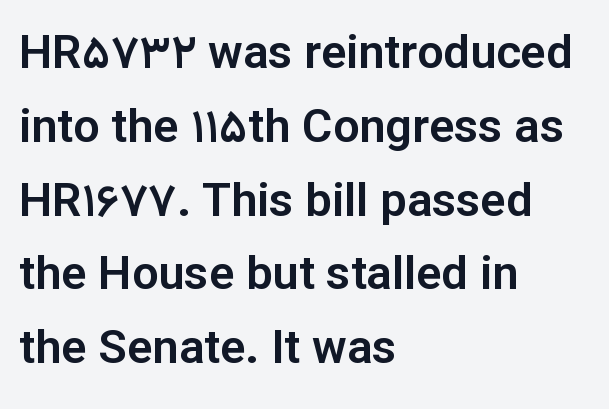
{"serif": "no", "italic": "no", "width": "normal", "stroke_contrast": "low", "x_height": "medium", "monospaced": "no", "underline": "no", "align": "left", "line_spacing": "normal", "line_spacing_ratio": 1.57, "letter_spacing": "normal", "letter_spacing_em": 0.0, "glyph_px": 47}
